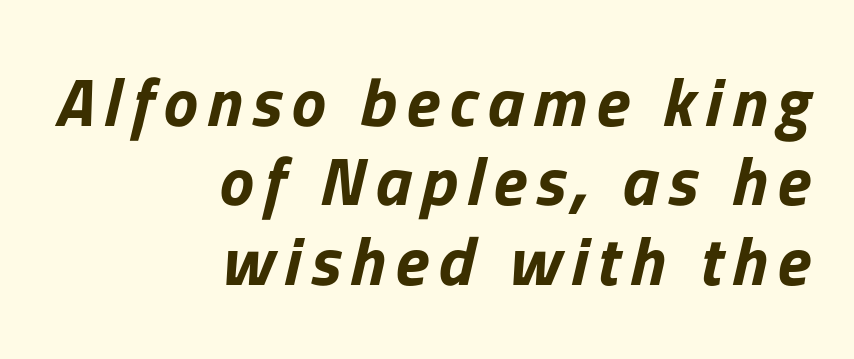
Looks like regular typesetting: each glyph gets only the width it needs. Unmarked baselines from the first word to the last. Does the leading feel generous? Not at all — it's pinched. Compared with ordinary roman type, these characters are visibly tilted. The typesetting leans heavy: a genuine bold. Notice how the passage keeps a crisp vertical edge on the right only.
